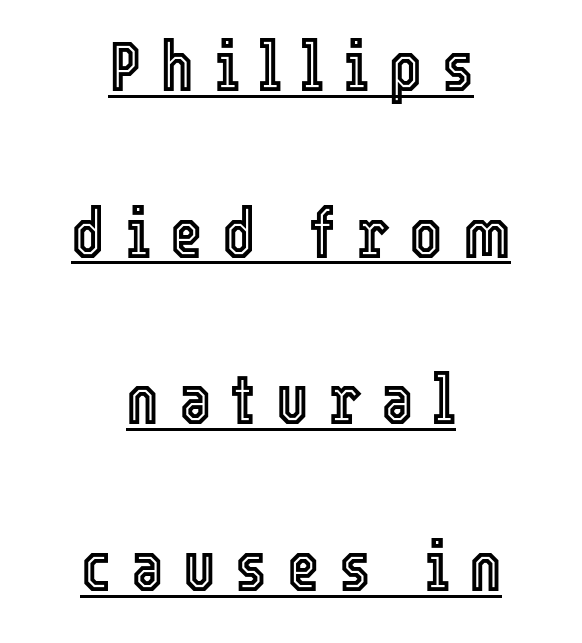
The image shows 70 px condensed type, upright; set centered, loose line spacing (2.38x), unusually wide letter spacing (+0.28 em), underlined; a medium x-height.
